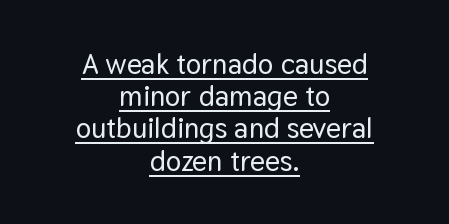
The image shows 29 px sans-serif type, upright; set centered, tight line spacing (1.11x), normal letter spacing, underlined; low stroke contrast and a medium x-height.
